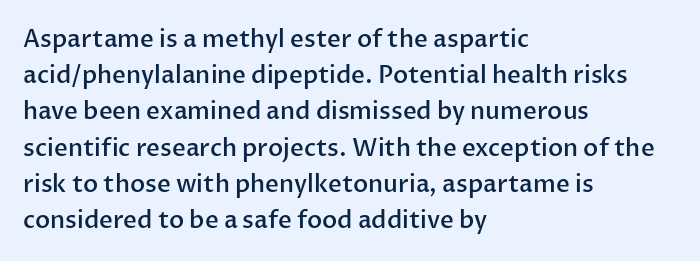
Q: Is the text bold? A: Semi-bold.
Q: Is the text italic (slanted)? A: No, it is upright.
Q: Is the text underlined? A: No.
Q: How is the paragraph aligned? A: Left-aligned.
Q: Is the spacing between letters normal or unusually wide? A: Normal.
Q: Is the spacing between lines tight, normal or loose? A: Normal.
